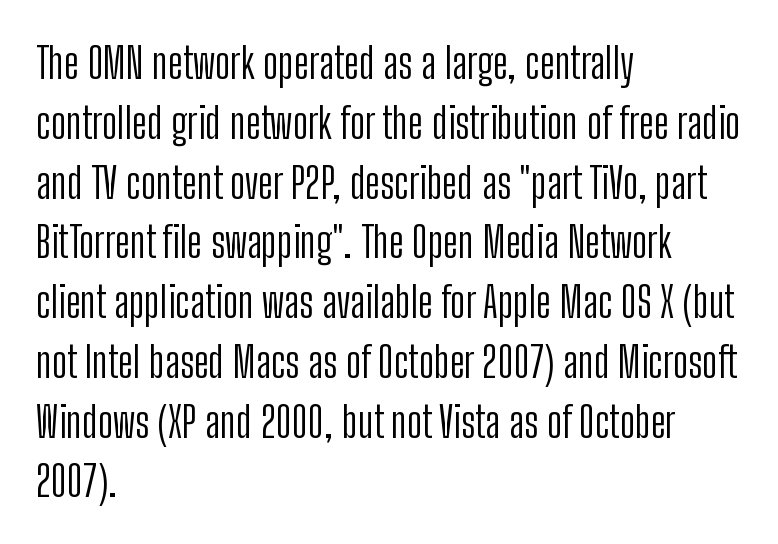
The image shows 43 px light, condensed sans-serif type, upright; set left-aligned, normal line spacing (1.39x), normal letter spacing, not underlined; low stroke contrast and a medium x-height.
